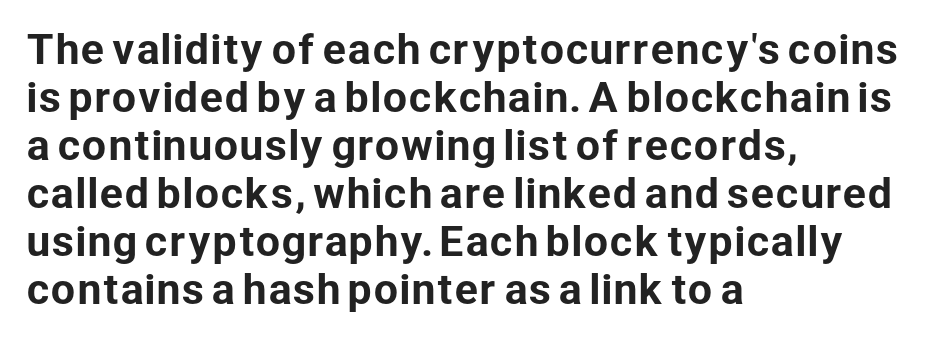
This rendering leaves character spacing at its baseline value. The passage shown is typed in a proportional face where columns would drift. The rendering shows plain stroke endings on the letterforms — a sans-serif design. The letters stand upright; this is a roman face. Horizontally, the lines are justified to the leading edge only.
